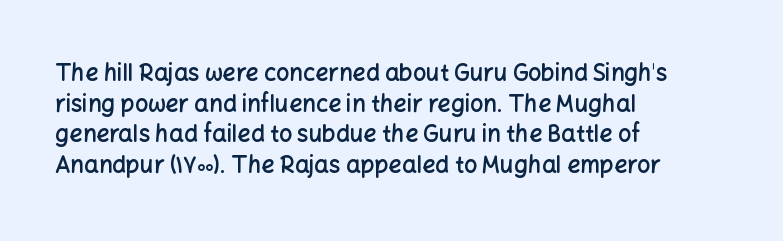
Q: Is the text bold? A: Semi-bold.
Q: Is the text italic (slanted)? A: No, it is upright.
Q: Is the text underlined? A: No.
Q: How is the paragraph aligned? A: Left-aligned.
Q: Is the spacing between letters normal or unusually wide? A: Normal.
Q: Is the spacing between lines tight, normal or loose? A: Normal.
